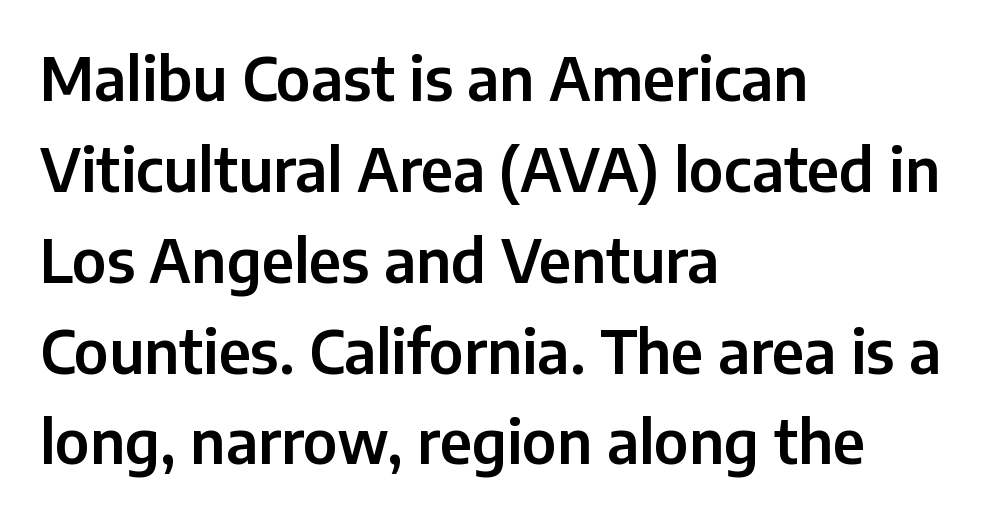
{"serif": "no", "italic": "no", "width": "normal", "stroke_contrast": "low", "x_height": "medium", "monospaced": "no", "underline": "no", "align": "left", "line_spacing": "normal", "line_spacing_ratio": 1.54, "letter_spacing": "normal", "letter_spacing_em": 0.0, "glyph_px": 59}
